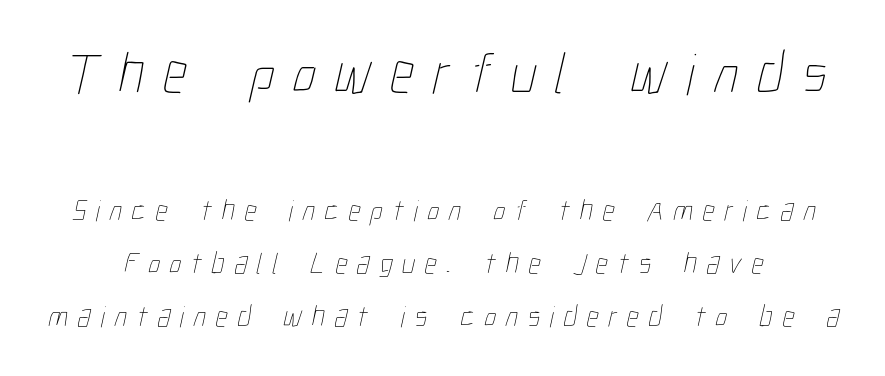
Clear beneath every line of the passage. Character widths vary here, with narrow letters taking less room than wide ones. This sample uses expanded letter spacing, leaving extra air between glyphs. Stems here are at most as thick as an everyday book face. The emphasis by scale lands on block number one, above.
